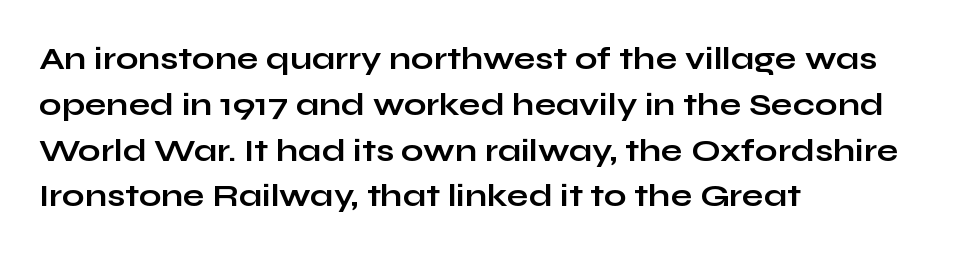
{"serif": "no", "italic": "no", "bold": "yes", "weight": "bold", "width": "wide", "stroke_contrast": "low", "x_height": "medium", "monospaced": "no", "underline": "no", "align": "left", "line_spacing": "normal", "line_spacing_ratio": 1.43, "letter_spacing": "normal", "letter_spacing_em": 0.0, "glyph_px": 32}
